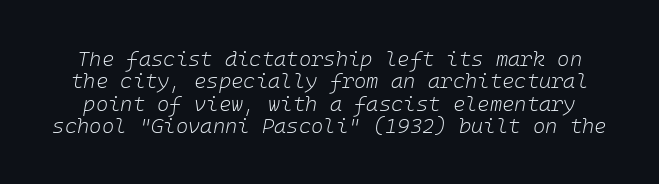
Is the letter spacing exaggerated? No — it looks like the ordinary default. Is the type slanted? Yes — the strokes lean at a clear angle. Baseline-to-baseline distance is barely more than the letter height. Nothing heavy about these letters — not bold at all. The strip under each line holds only bare page.
